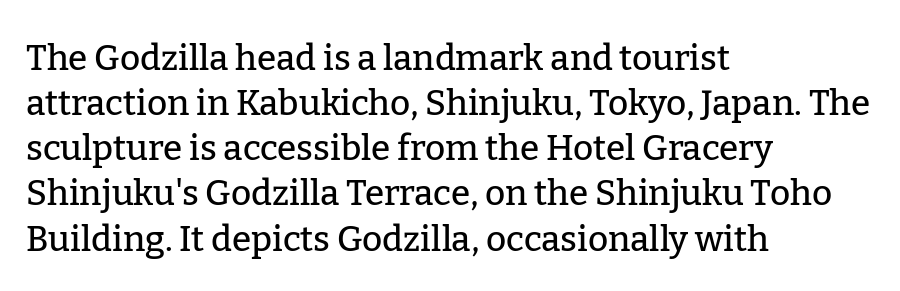
Spacing between characters is what you'd get straight out of the box. Only glyphs here, with clear space below each row. The typography opts for an upright posture over an oblique one. One glance says typical: line gaps are just what's usual. All the whitespace from short lines collects on the right. This is serif lettering, the kind often seen in printed books.
